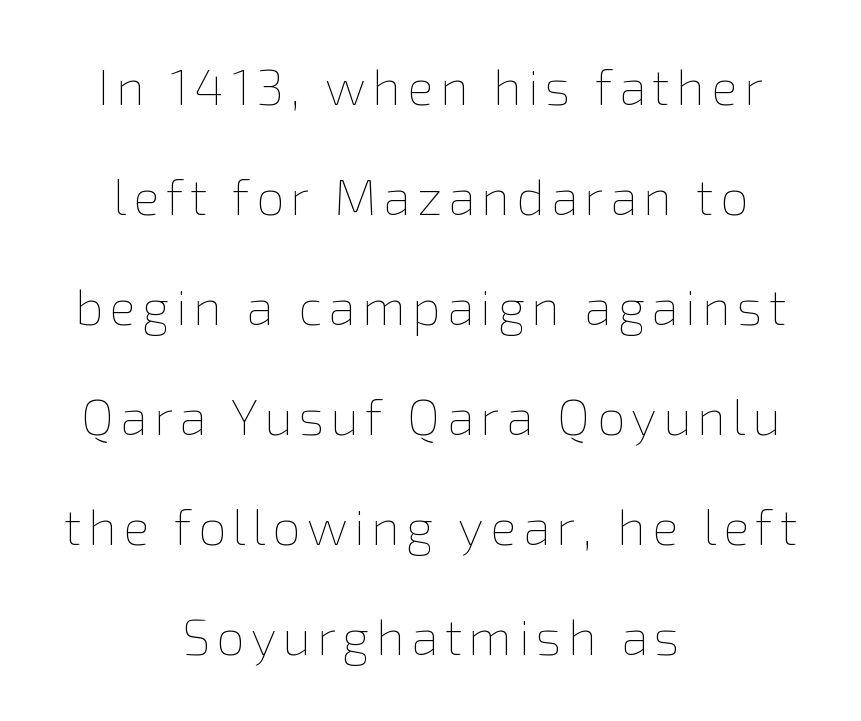
The letters advance in unequal steps, a hallmark of proportional type. Stroke thickness stays within the range of a standard reading face or lighter. Has an underline been added? It has not. Characters remain perfectly vertical along every line. A student would call this center alignment; a typographer would say set centered. Students, observe: this is what heavily led, spacious text looks like.
